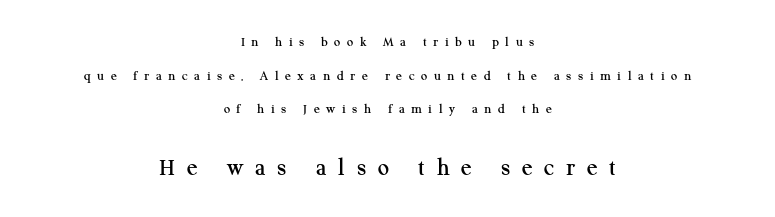
The image shows 25 px text type, upright; set centered, loose line spacing (2.4x), unusually wide letter spacing (+0.47 em), not underlined; the second (bottom) block is 1.79x larger.
